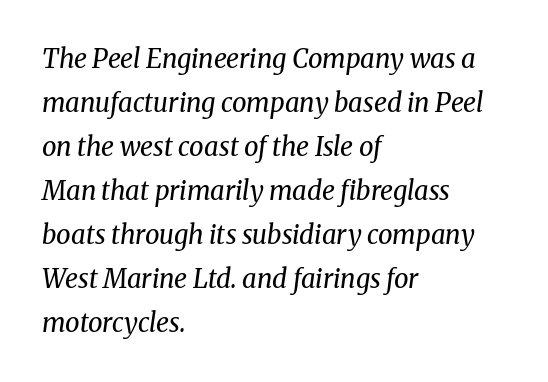
Q: Is the text bold? A: No.
Q: Is the text italic (slanted)? A: Yes, it leans right by about 8 degrees.
Q: Is the text underlined? A: No.
Q: How is the paragraph aligned? A: Left-aligned.
Q: Is the spacing between letters normal or unusually wide? A: Normal.
Q: Is the spacing between lines tight, normal or loose? A: Normal.
